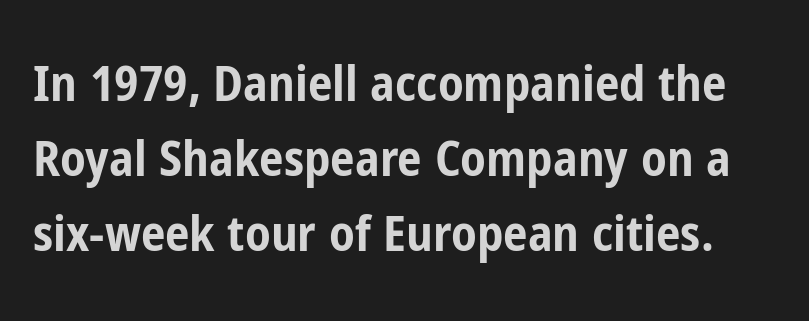
Q: Is the text bold? A: Yes.
Q: Is the text italic (slanted)? A: No, it is upright.
Q: Is the typeface a serif or a sans-serif typeface? A: Sans-serif.
Q: Is the text underlined? A: No.
Q: Is the spacing between letters normal or unusually wide? A: Normal.
Q: Is the spacing between lines tight, normal or loose? A: Normal.
Q: Width (condensed, normal, or wide)? A: Condensed.
Q: Stroke contrast? A: Low.
Q: x-height? A: Medium.
Q: Monospaced? A: No.
